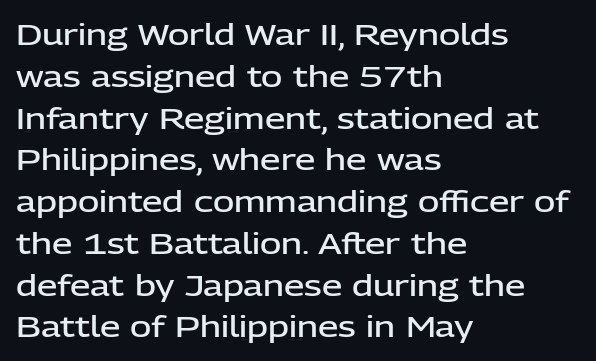
{"serif": "no", "italic": "no", "bold": "semi", "weight": "semibold", "width": "normal", "stroke_contrast": "low", "x_height": "medium", "monospaced": "no", "underline": "no", "align": "left", "line_spacing": "normal", "line_spacing_ratio": 1.44, "letter_spacing": "normal", "letter_spacing_em": 0.0, "glyph_px": 29}
